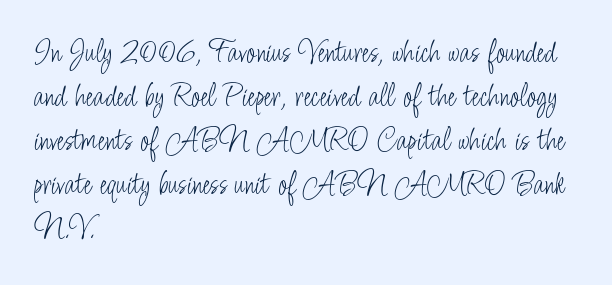
The image shows 34 px light, condensed sans-serif type; set left-aligned, normal line spacing (1.29x), normal letter spacing, not underlined; low stroke contrast and a small x-height.
